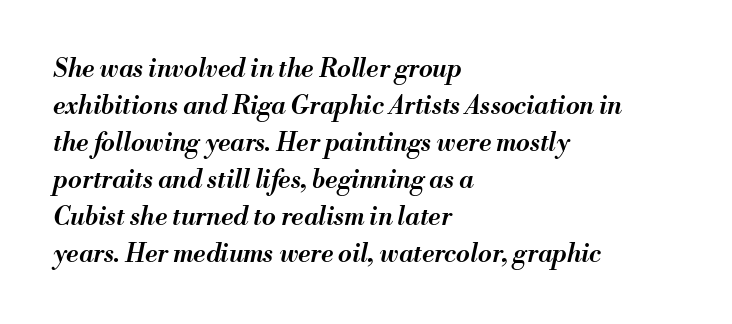
Q: Is the text bold? A: Semi-bold.
Q: Is the text italic (slanted)? A: Yes, it leans right by about 13 degrees.
Q: Is the text underlined? A: No.
Q: How is the paragraph aligned? A: Left-aligned.
Q: Is the spacing between letters normal or unusually wide? A: Normal.
Q: Is the spacing between lines tight, normal or loose? A: Normal.
